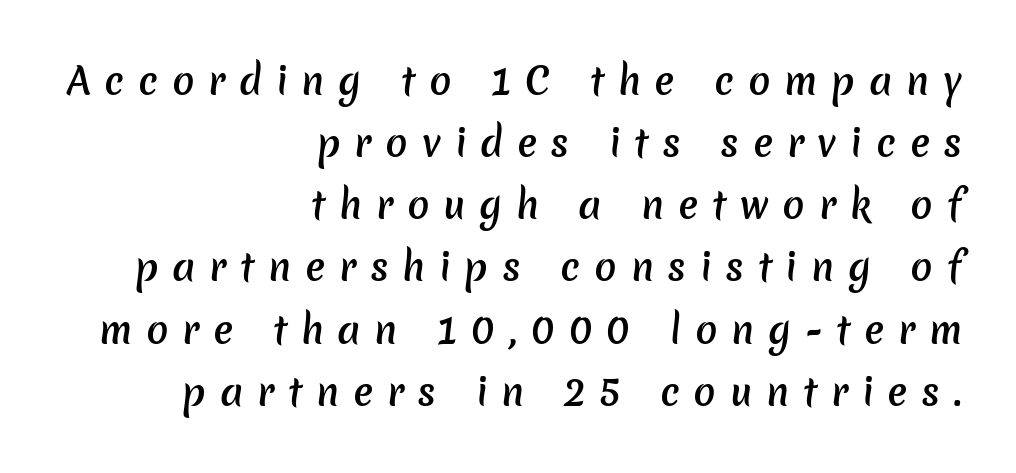
Q: Is the text bold? A: Semi-bold.
Q: Is the typeface a serif or a sans-serif typeface? A: Sans-serif.
Q: Is the text underlined? A: No.
Q: How is the paragraph aligned? A: Right-aligned.
Q: Is the spacing between letters normal or unusually wide? A: Unusually wide.
Q: Is the spacing between lines tight, normal or loose? A: Normal.
Q: Width (condensed, normal, or wide)? A: Normal.
Q: Stroke contrast? A: Low.
Q: x-height? A: Medium.
Q: Monospaced? A: No.
